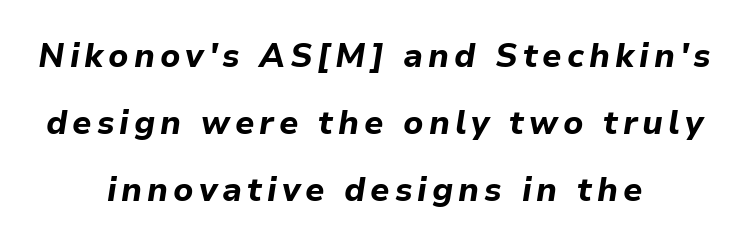
The image shows 33 px bold type, italic (leaning right); set centered, loose line spacing (2.03x), not underlined; low stroke contrast and a medium x-height.
